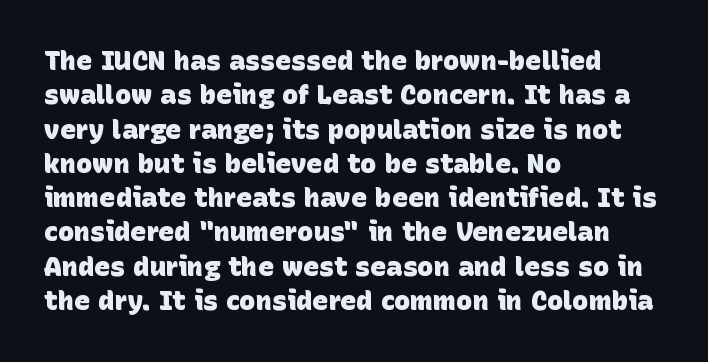
The image shows 27 px bold type; set left-aligned, normal line spacing (1.27x), normal letter spacing, not underlined.
